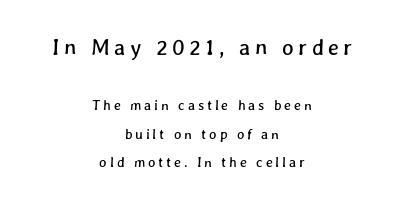
{"underline": "no", "align": "center", "line_spacing": "loose", "line_spacing_ratio": 2.03, "letter_spacing": "wide", "letter_spacing_em": 0.2, "larger_block": "first", "size_ratio": 1.57, "glyph_px": 22}
